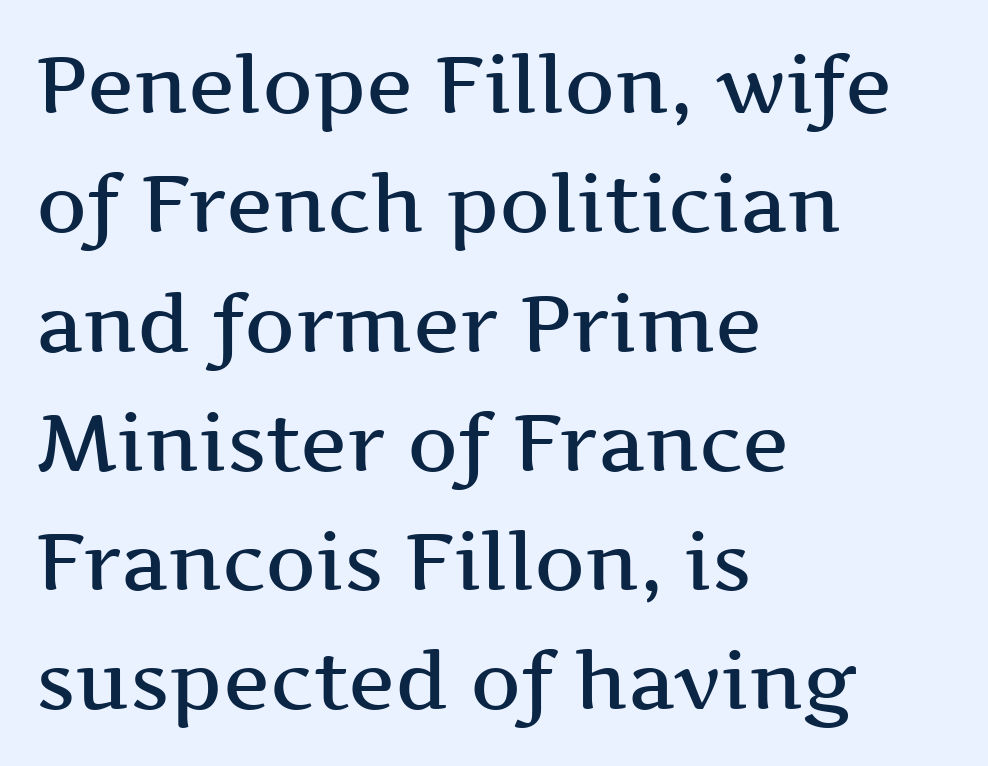
The image shows 79 px wide serif type, upright; set left-aligned, normal line spacing (1.51x), normal letter spacing, not underlined; medium stroke contrast and a medium x-height.
